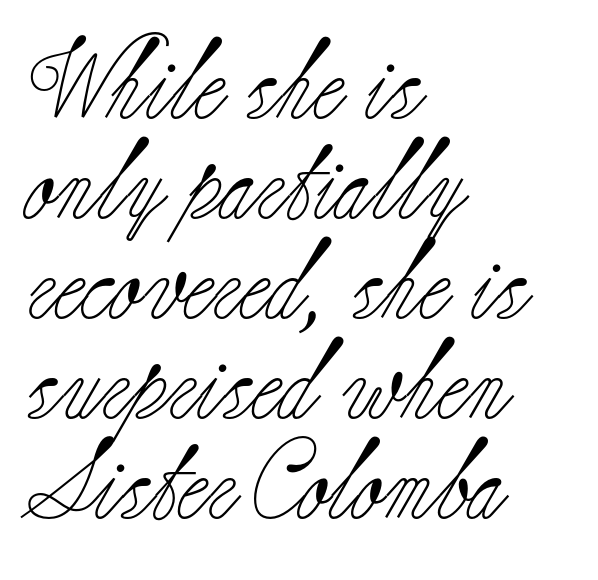
The image shows 80 px light serif type; set left-aligned, normal line spacing (1.25x), normal letter spacing, not underlined; low stroke contrast and a small x-height.
